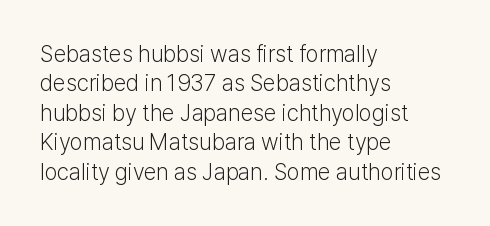
The image shows 23 px text type, upright; set left-aligned, normal line spacing (1.28x), normal letter spacing, not underlined.
